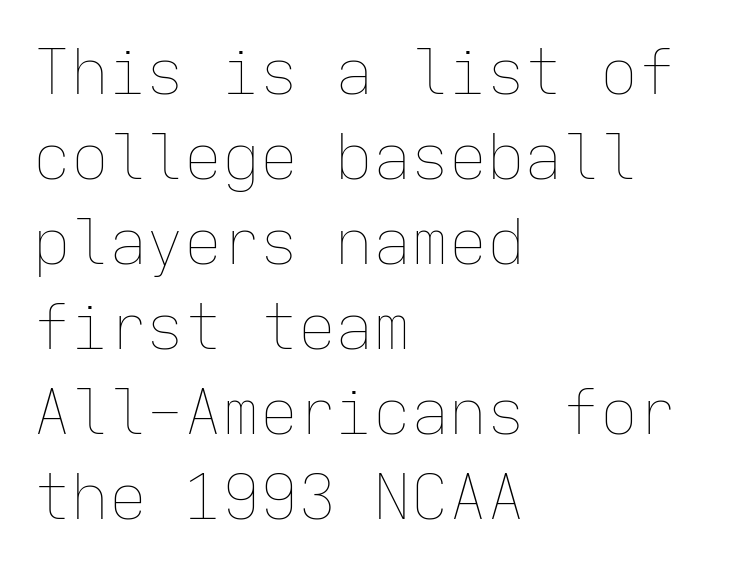
{"italic": "no", "bold": "no", "weight": "thin", "width": "normal", "stroke_contrast": "low", "x_height": "medium", "monospaced": "yes", "underline": "no", "align": "left", "line_spacing": "normal", "line_spacing_ratio": 1.35, "letter_spacing": "normal", "letter_spacing_em": 0.0, "glyph_px": 63}
